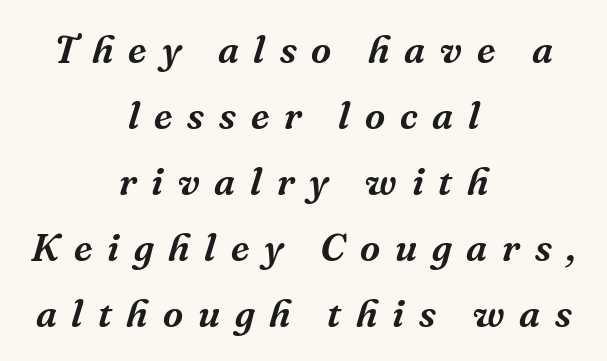
Examine the stroke ends and you'll spot serifs. The face used here is proportionally spaced, like ordinary book or web type. The paragraph has two soft edges and a firm central axis. You could only call the tracking loose — the letters float apart.
